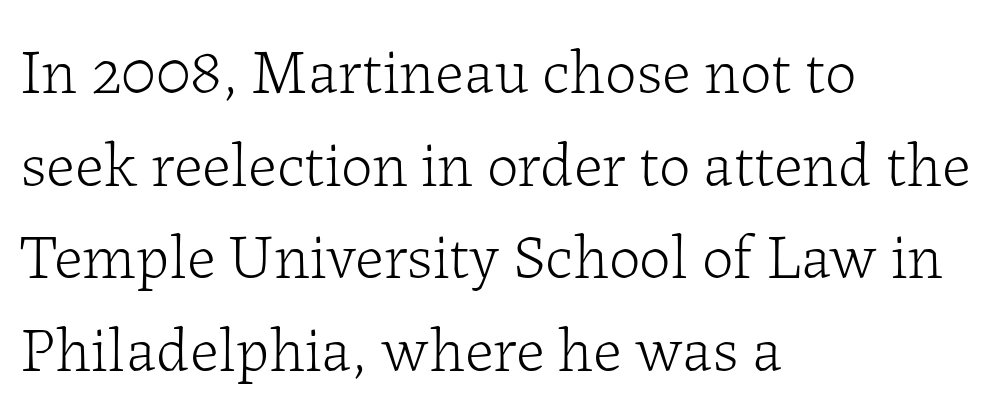
{"serif": "yes", "italic": "no", "bold": "no", "weight": "light", "width": "normal", "stroke_contrast": "low", "x_height": "medium", "monospaced": "no", "underline": "no", "align": "left", "line_spacing": "normal", "line_spacing_ratio": 1.47, "letter_spacing": "normal", "letter_spacing_em": 0.0, "glyph_px": 63}
